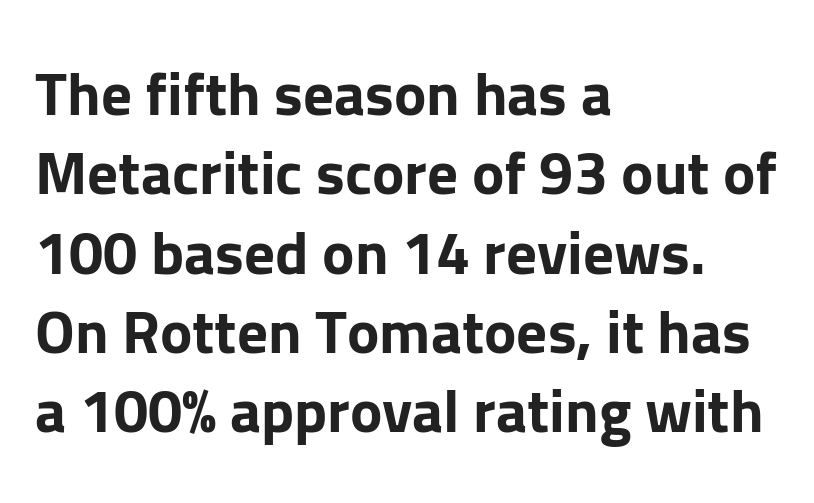
The image shows 61 px bold sans-serif type, upright; set left-aligned, normal line spacing (1.3x), normal letter spacing, not underlined; low stroke contrast and a medium x-height.
